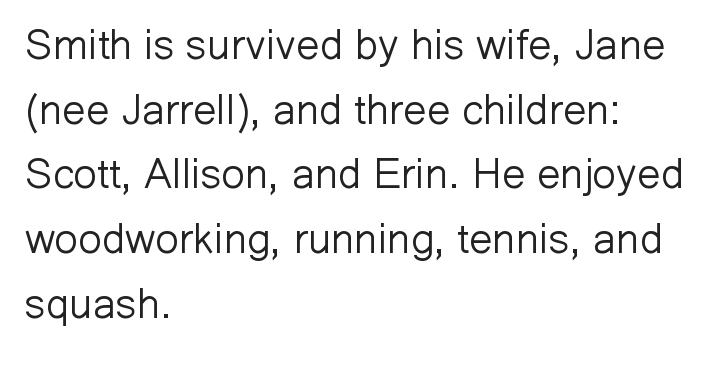
{"serif": "no", "italic": "no", "bold": "no", "weight": "light", "width": "normal", "stroke_contrast": "low", "x_height": "medium", "monospaced": "no", "underline": "no", "align": "left", "line_spacing": "normal", "line_spacing_ratio": 1.54, "letter_spacing": "normal", "letter_spacing_em": 0.0, "glyph_px": 42}
